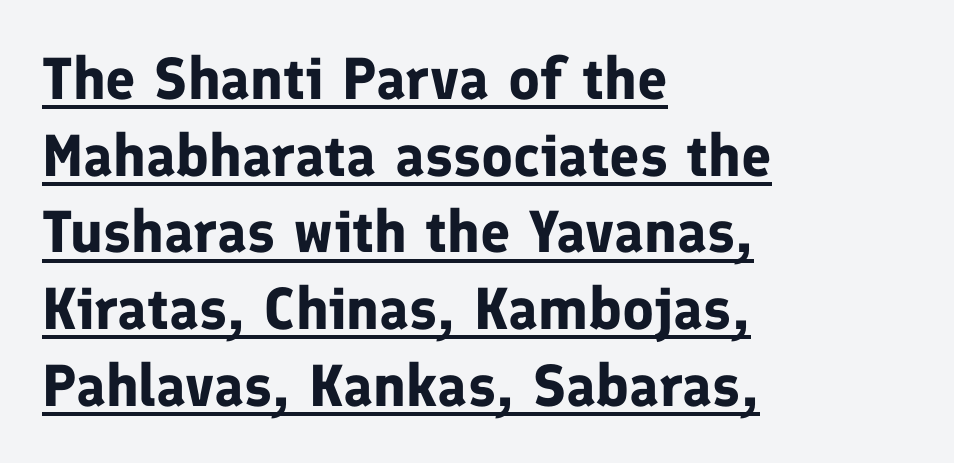
Q: Is the text bold? A: Yes.
Q: Is the text italic (slanted)? A: No, it is upright.
Q: Is the typeface a serif or a sans-serif typeface? A: Sans-serif.
Q: Is the text underlined? A: Yes.
Q: How is the paragraph aligned? A: Left-aligned.
Q: Is the spacing between letters normal or unusually wide? A: Normal.
Q: Is the spacing between lines tight, normal or loose? A: Normal.
Q: Width (condensed, normal, or wide)? A: Normal.
Q: Stroke contrast? A: Low.
Q: x-height? A: Medium.
Q: Monospaced? A: No.
